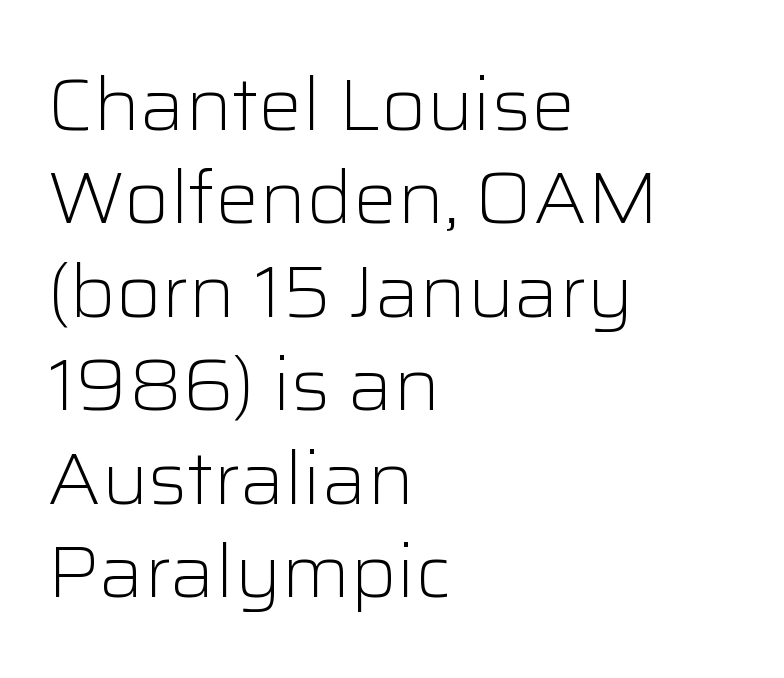
Q: Is the text bold? A: No.
Q: Is the text italic (slanted)? A: No, it is upright.
Q: Is the typeface a serif or a sans-serif typeface? A: Sans-serif.
Q: Is the text underlined? A: No.
Q: How is the paragraph aligned? A: Left-aligned.
Q: Is the spacing between letters normal or unusually wide? A: Normal.
Q: Is the spacing between lines tight, normal or loose? A: Normal.
Q: Width (condensed, normal, or wide)? A: Normal.
Q: Stroke contrast? A: Low.
Q: x-height? A: Medium.
Q: Monospaced? A: No.
